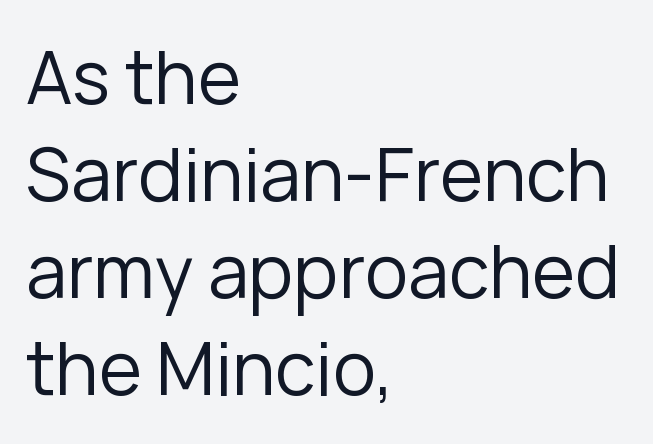
{"serif": "no", "italic": "no", "bold": "no", "weight": "regular", "width": "normal", "stroke_contrast": "low", "x_height": "medium", "monospaced": "no", "underline": "no", "align": "left", "line_spacing": "normal", "line_spacing_ratio": 1.33, "letter_spacing": "normal", "letter_spacing_em": 0.0, "glyph_px": 73}
